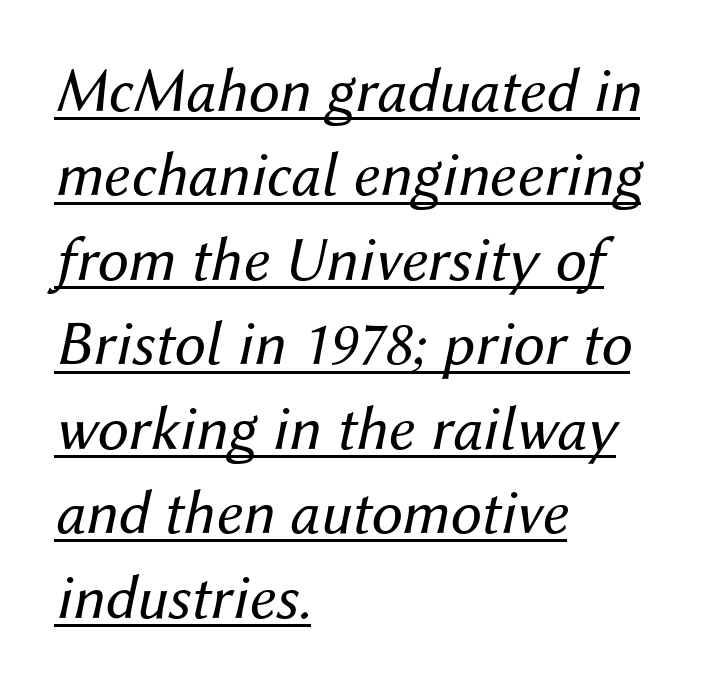
{"italic": "yes", "lean": "right", "slant_degrees": 12, "bold": "no", "weight": "regular", "width": "normal", "stroke_contrast": "medium", "x_height": "medium", "monospaced": "no", "underline": "yes", "align": "left", "line_spacing": "normal", "line_spacing_ratio": 1.34, "letter_spacing": "normal", "letter_spacing_em": 0.0, "glyph_px": 63}
